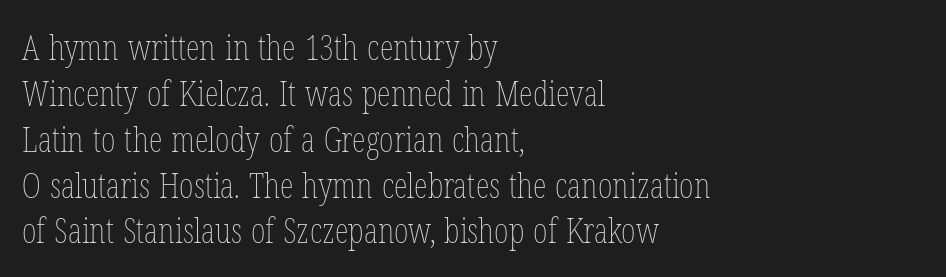
Q: Is the text bold? A: No.
Q: Is the text italic (slanted)? A: No, it is upright.
Q: Is the text underlined? A: No.
Q: How is the paragraph aligned? A: Left-aligned.
Q: Is the spacing between letters normal or unusually wide? A: Normal.
Q: Is the spacing between lines tight, normal or loose? A: Normal.
Q: Width (condensed, normal, or wide)? A: Condensed.
Q: Stroke contrast? A: Low.
Q: x-height? A: Medium.
Q: Monospaced? A: No.
